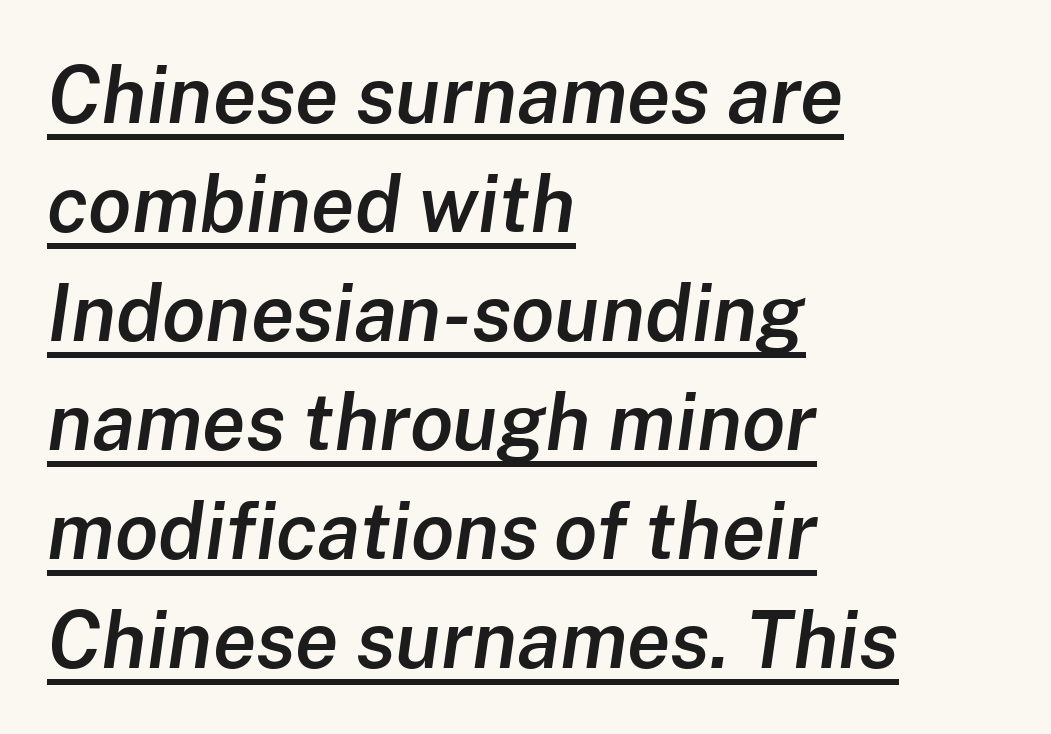
{"italic": "yes", "lean": "right", "slant_degrees": 8, "bold": "semi", "weight": "semibold", "width": "normal", "stroke_contrast": "low", "x_height": "medium", "monospaced": "no", "underline": "yes", "align": "left", "line_spacing": "normal", "line_spacing_ratio": 1.38, "letter_spacing": "normal", "letter_spacing_em": 0.0, "glyph_px": 79}
